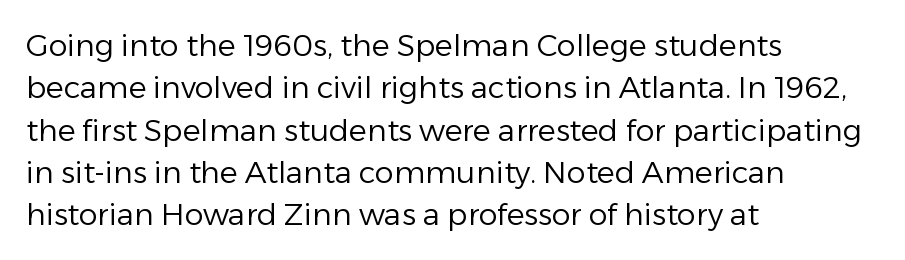
Q: Is the text bold? A: No.
Q: Is the text italic (slanted)? A: No, it is upright.
Q: Is the typeface a serif or a sans-serif typeface? A: Sans-serif.
Q: Is the text underlined? A: No.
Q: How is the paragraph aligned? A: Left-aligned.
Q: Is the spacing between letters normal or unusually wide? A: Normal.
Q: Is the spacing between lines tight, normal or loose? A: Normal.
Q: Width (condensed, normal, or wide)? A: Normal.
Q: Stroke contrast? A: Low.
Q: x-height? A: Medium.
Q: Monospaced? A: No.
